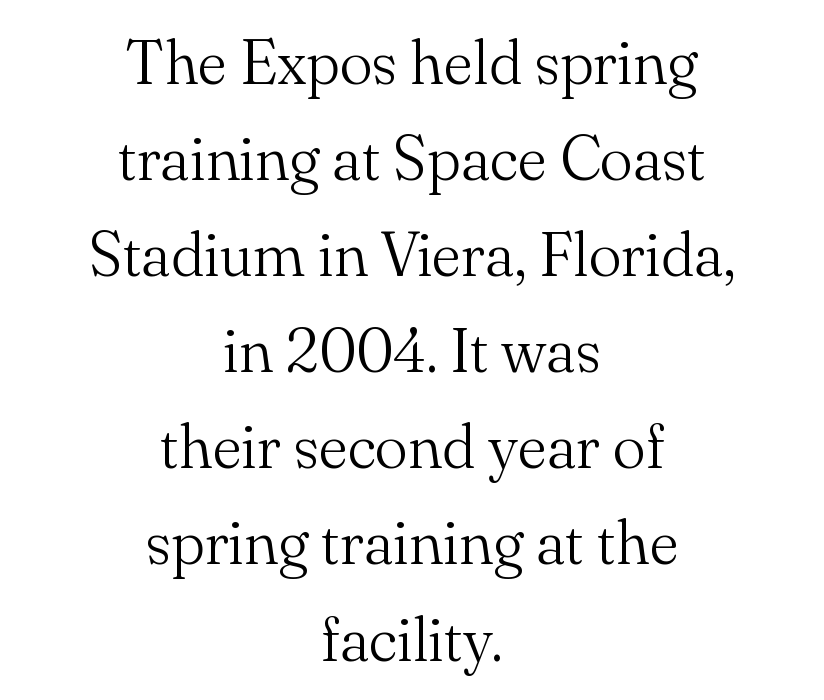
The image shows 62 px light serif type, upright; set centered, normal line spacing (1.55x), normal letter spacing, not underlined; medium stroke contrast and a small x-height.
